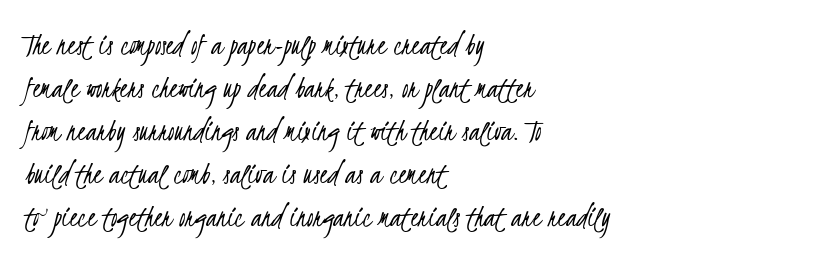
The image shows 32 px light, condensed sans-serif type; set left-aligned, normal line spacing (1.34x), normal letter spacing, not underlined; low stroke contrast and a small x-height.
